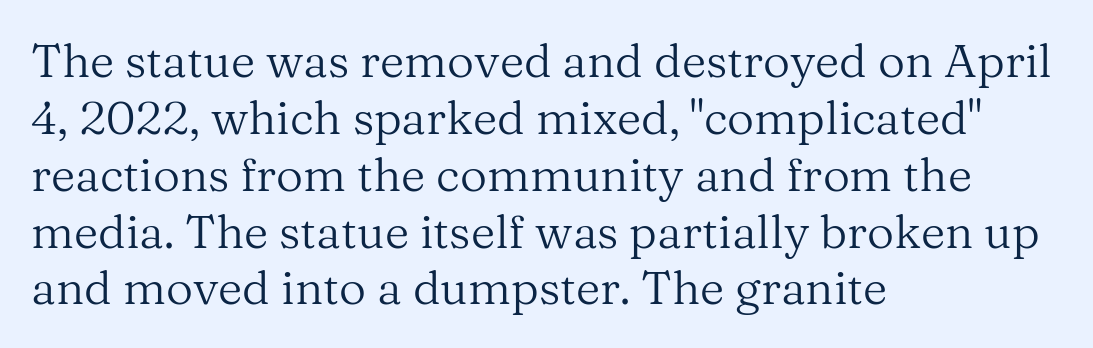
The image shows 47 px regular-weight serif type, upright; set left-aligned, line spacing 1.21x, normal letter spacing, not underlined; medium stroke contrast and a medium x-height.
